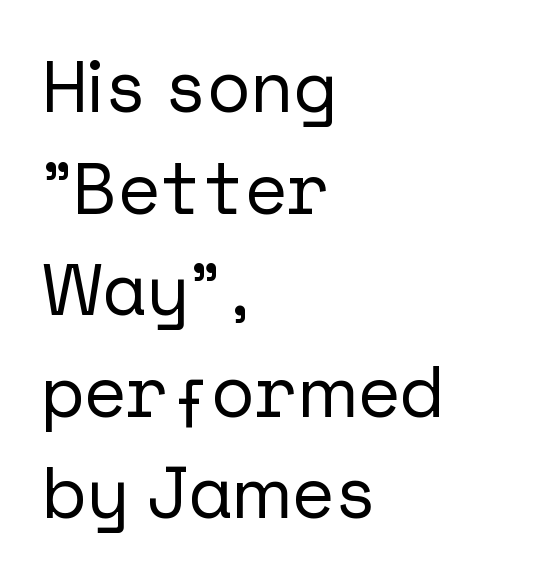
The space beneath each line is pristine and unruled. Every row of glyphs begins at an identical x-position on the left. Vertical spacing — default. Are there feet on the stems? There aren't — it's a sans.
